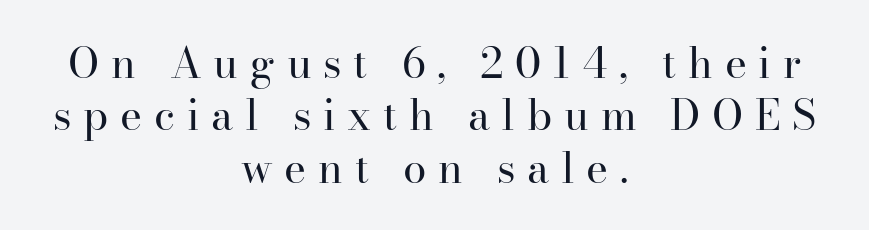
The image shows 42 px regular-weight serif type, upright; set centered, normal line spacing (1.25x), unusually wide letter spacing (+0.28 em), not underlined; high stroke contrast and a small x-height.
